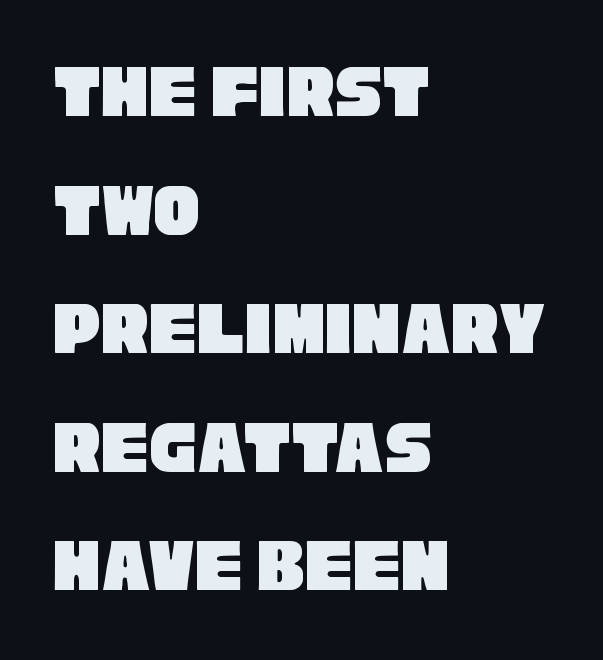
{"serif": "no", "width": "condensed", "stroke_contrast": "low", "x_height": "large", "monospaced": "no", "underline": "no", "align": "left", "line_spacing": "normal", "line_spacing_ratio": 1.52, "letter_spacing": "normal", "letter_spacing_em": 0.0, "glyph_px": 78}
